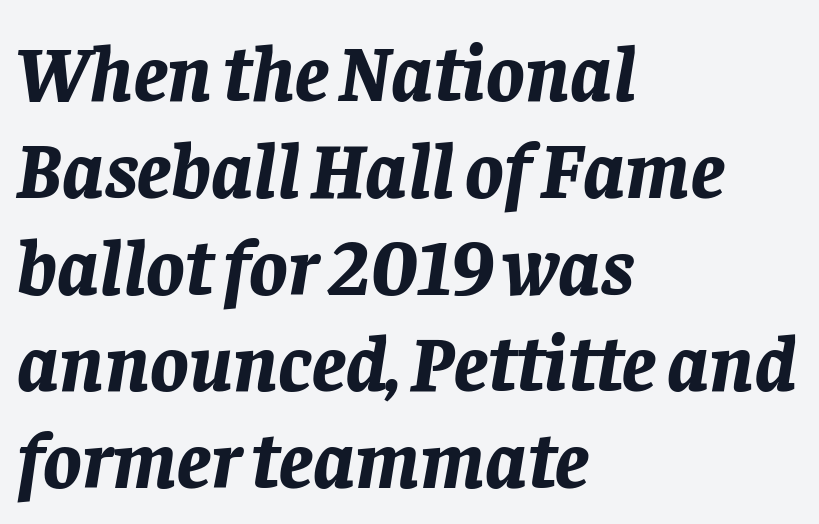
{"italic": "yes", "lean": "right", "slant_degrees": 8, "bold": "yes", "weight": "bold", "width": "normal", "stroke_contrast": "low", "x_height": "large", "monospaced": "no", "underline": "no", "align": "left", "line_spacing_ratio": 1.21, "letter_spacing": "normal", "letter_spacing_em": 0.0, "glyph_px": 80}
